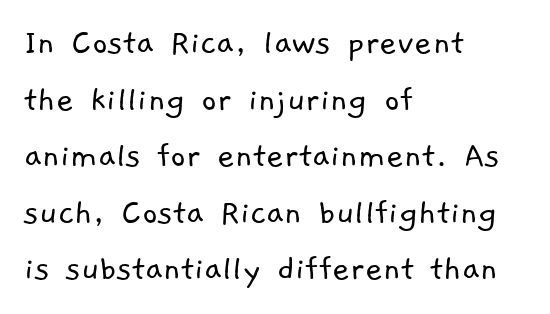
Q: Is the text bold? A: No.
Q: Is the typeface a serif or a sans-serif typeface? A: Sans-serif.
Q: Is the text underlined? A: No.
Q: How is the paragraph aligned? A: Left-aligned.
Q: Is the spacing between letters normal or unusually wide? A: Normal.
Q: Is the spacing between lines tight, normal or loose? A: Normal.
Q: Width (condensed, normal, or wide)? A: Normal.
Q: Stroke contrast? A: Low.
Q: x-height? A: Medium.
Q: Monospaced? A: No.
